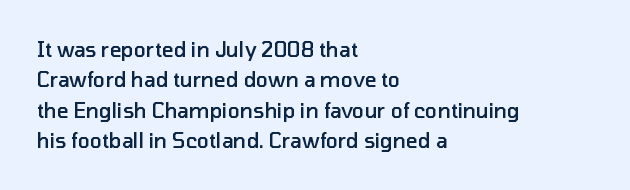
Q: Is the text bold? A: Semi-bold.
Q: Is the text italic (slanted)? A: No, it is upright.
Q: Is the text underlined? A: No.
Q: How is the paragraph aligned? A: Left-aligned.
Q: Is the spacing between letters normal or unusually wide? A: Normal.
Q: Is the spacing between lines tight, normal or loose? A: Normal.
